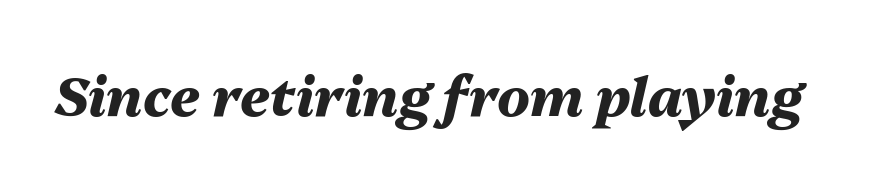
{"italic": "yes", "lean": "right", "slant_degrees": 13, "bold": "yes", "weight": "heavy", "width": "normal", "stroke_contrast": "medium", "x_height": "medium", "monospaced": "no", "underline": "no", "letter_spacing": "normal", "letter_spacing_em": 0.0, "glyph_px": 54}
